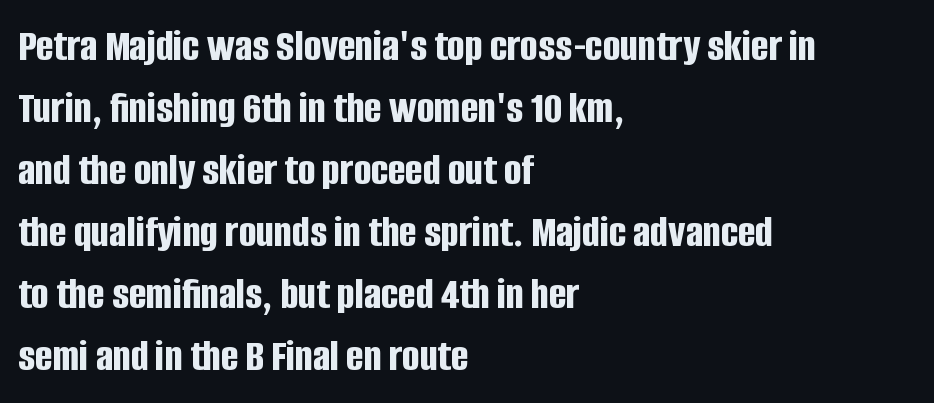
The image shows 46 px bold, condensed sans-serif type, upright; set left-aligned, normal line spacing (1.35x), normal letter spacing, not underlined; low stroke contrast and a large x-height.
